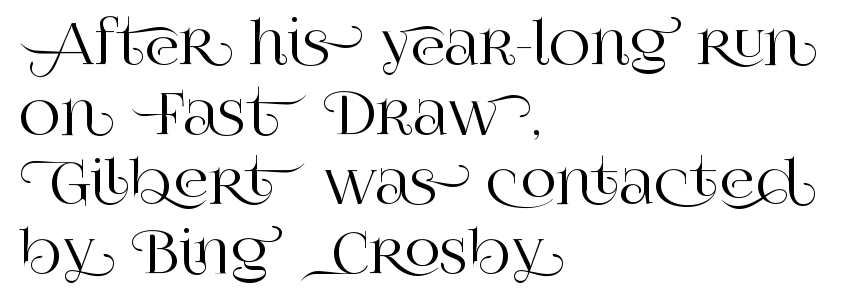
You can tell it's not italic because the verticals are truly vertical. Quick note: underline off. The paragraph shown leans on its left margin. What stands out about the letter spacing? Nothing — it is the standard amount. Is this a fixed-width face? No — the glyphs have proportional, varying widths. You can tell from the footed stems that serif type was used.
